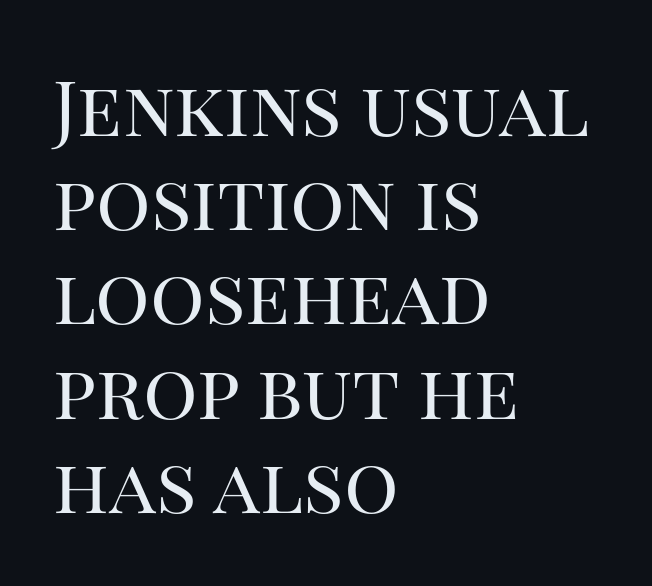
Q: Is the text bold? A: No.
Q: Is the text italic (slanted)? A: No, it is upright.
Q: Is the typeface a serif or a sans-serif typeface? A: Serif.
Q: Is the text underlined? A: No.
Q: How is the paragraph aligned? A: Left-aligned.
Q: Is the spacing between letters normal or unusually wide? A: Normal.
Q: Width (condensed, normal, or wide)? A: Normal.
Q: Stroke contrast? A: High.
Q: x-height? A: Large.
Q: Monospaced? A: No.
